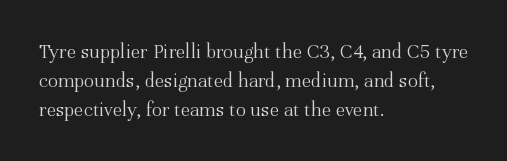
Q: Is the text bold? A: No.
Q: Is the text italic (slanted)? A: No, it is upright.
Q: Is the text underlined? A: No.
Q: How is the paragraph aligned? A: Left-aligned.
Q: Is the spacing between letters normal or unusually wide? A: Normal.
Q: Is the spacing between lines tight, normal or loose? A: Normal.
